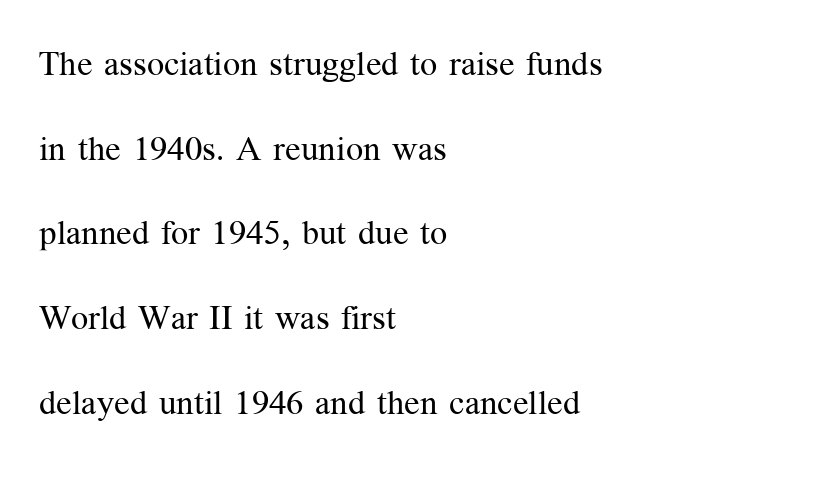
Q: Is the text bold? A: No.
Q: Is the text italic (slanted)? A: No, it is upright.
Q: Is the typeface a serif or a sans-serif typeface? A: Serif.
Q: Is the text underlined? A: No.
Q: How is the paragraph aligned? A: Left-aligned.
Q: Is the spacing between letters normal or unusually wide? A: Normal.
Q: Is the spacing between lines tight, normal or loose? A: Loose.
Q: Width (condensed, normal, or wide)? A: Normal.
Q: Stroke contrast? A: Medium.
Q: x-height? A: Medium.
Q: Monospaced? A: No.
